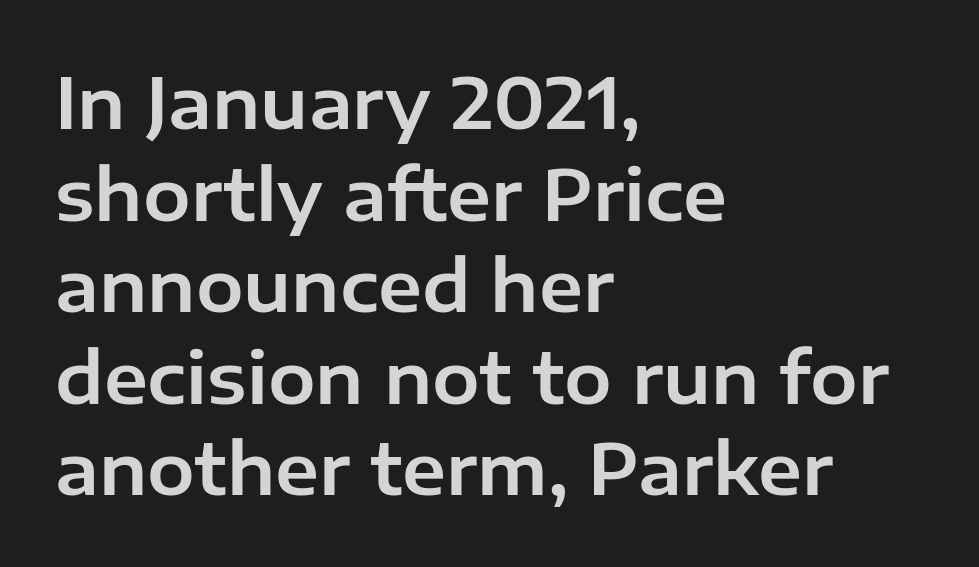
Q: Is the text italic (slanted)? A: No, it is upright.
Q: Is the typeface a serif or a sans-serif typeface? A: Sans-serif.
Q: Is the text underlined? A: No.
Q: How is the paragraph aligned? A: Left-aligned.
Q: Is the spacing between letters normal or unusually wide? A: Normal.
Q: Is the spacing between lines tight, normal or loose? A: Normal.
Q: Width (condensed, normal, or wide)? A: Normal.
Q: Stroke contrast? A: Low.
Q: x-height? A: Medium.
Q: Monospaced? A: No.
